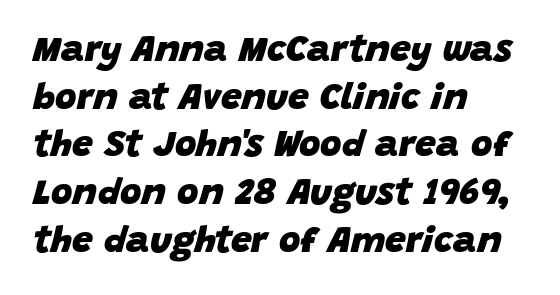
{"italic": "yes", "lean": "right", "slant_degrees": 15, "bold": "yes", "weight": "heavy", "width": "normal", "stroke_contrast": "low", "x_height": "large", "monospaced": "no", "underline": "no", "align": "left", "line_spacing": "normal", "line_spacing_ratio": 1.29, "letter_spacing": "normal", "letter_spacing_em": 0.0, "glyph_px": 37}
